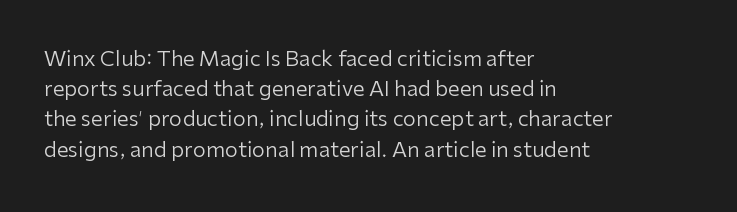
The image shows 21 px text type, upright; set left-aligned, normal line spacing (1.44x), normal letter spacing, not underlined.
